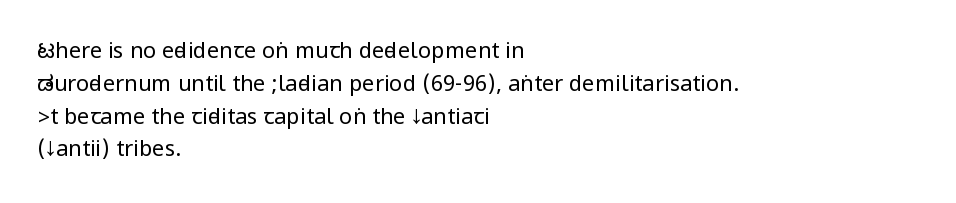
The image shows 22 px text type, upright; set left-aligned, normal line spacing (1.49x), normal letter spacing, not underlined.
